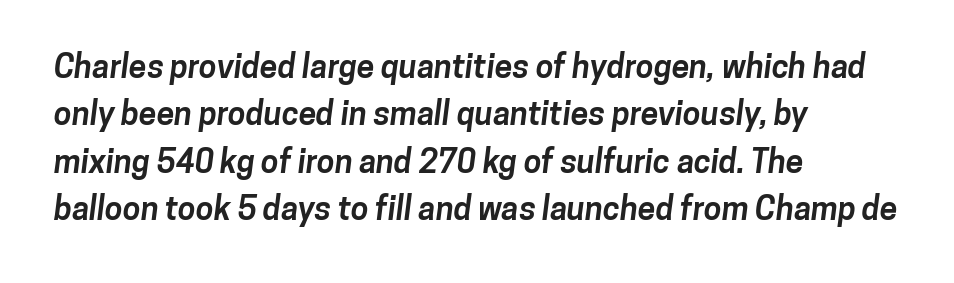
The face used here is proportionally spaced, like ordinary book or web type. One-word summary of the alignment: left. The line texture is even and compact thanks to regular tracking. Successive baselines arrive at the customary interval.
